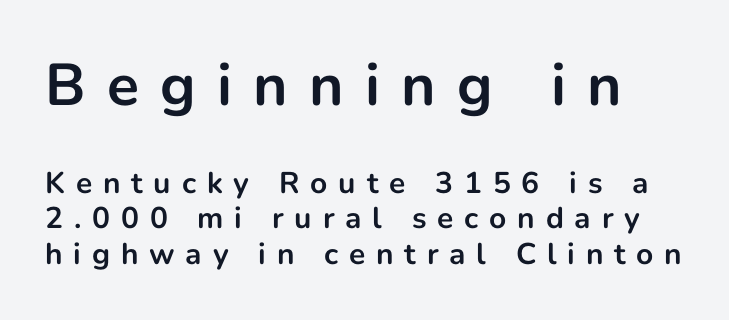
Summary of weight: heavy, a full bold. Caption: upper text group enlarged, lower text group reduced. Nope, no serifs anywhere on these letters. Letter spacing: wide. You can tell it's not italic because the verticals are truly vertical.
